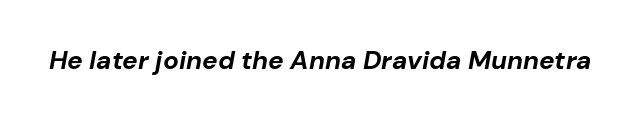
{"italic": "yes", "lean": "right", "slant_degrees": 10, "bold": "yes", "underline": "no", "letter_spacing": "normal", "letter_spacing_em": 0.0, "glyph_px": 26}
